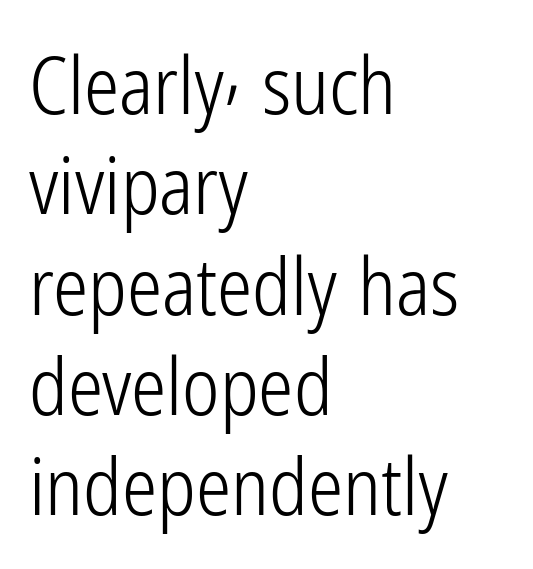
Q: Is the text bold? A: No.
Q: Is the text italic (slanted)? A: No, it is upright.
Q: Is the typeface a serif or a sans-serif typeface? A: Sans-serif.
Q: Is the text underlined? A: No.
Q: How is the paragraph aligned? A: Left-aligned.
Q: Is the spacing between letters normal or unusually wide? A: Normal.
Q: Is the spacing between lines tight, normal or loose? A: Normal.
Q: Width (condensed, normal, or wide)? A: Condensed.
Q: Stroke contrast? A: Low.
Q: x-height? A: Medium.
Q: Monospaced? A: No.
